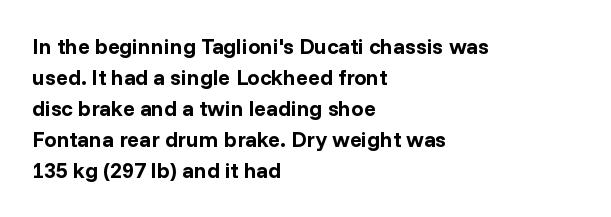
Ordinary non-slanted type is in use. The space between consecutive lines is moderate. The strokes are fattened all the way to bold. No extra tracking has been applied to these lines. Quick note: underline off. The typesetter chose a ragged-right arrangement here.
